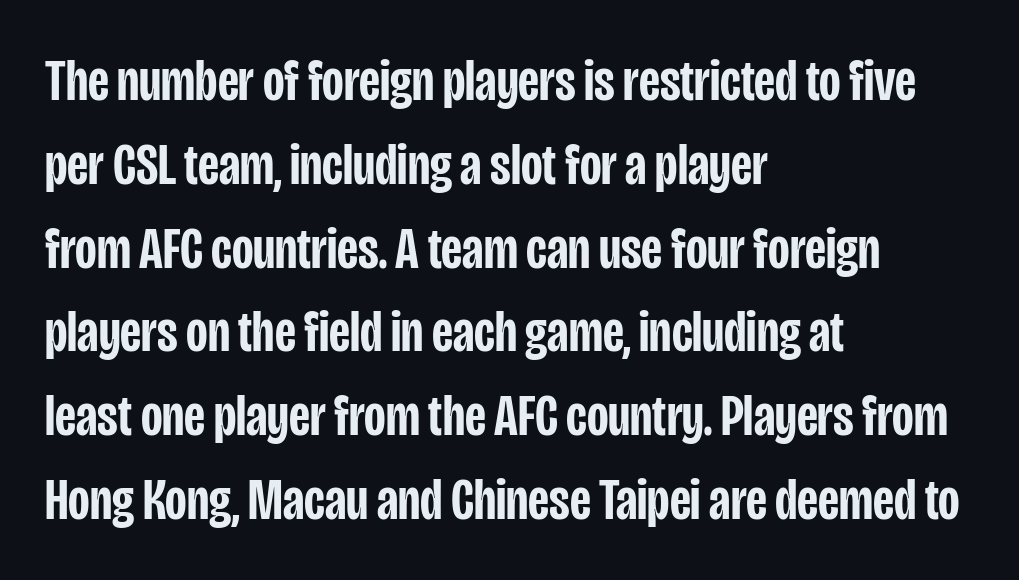
{"serif": "no", "italic": "no", "bold": "semi", "weight": "semibold", "width": "condensed", "stroke_contrast": "low", "x_height": "large", "monospaced": "no", "underline": "no", "align": "left", "line_spacing": "normal", "line_spacing_ratio": 1.42, "letter_spacing": "normal", "letter_spacing_em": 0.0, "glyph_px": 59}
